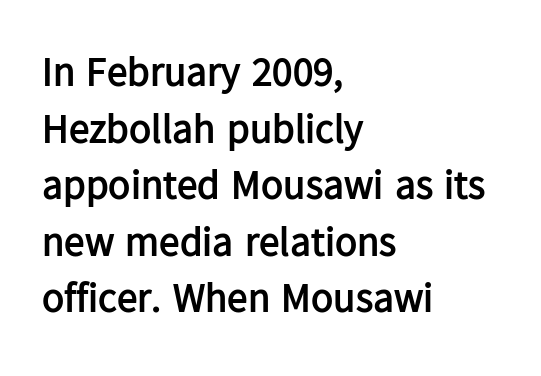
{"serif": "no", "italic": "no", "bold": "yes", "weight": "semibold", "width": "normal", "stroke_contrast": "low", "x_height": "medium", "monospaced": "no", "underline": "no", "align": "left", "line_spacing": "normal", "line_spacing_ratio": 1.38, "letter_spacing": "normal", "letter_spacing_em": 0.0, "glyph_px": 41}
